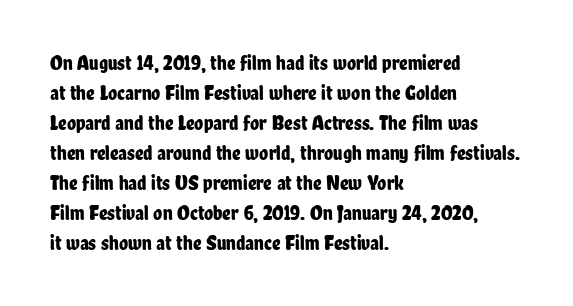
Q: Is the text italic (slanted)? A: No, it is upright.
Q: Is the text underlined? A: No.
Q: How is the paragraph aligned? A: Left-aligned.
Q: Is the spacing between letters normal or unusually wide? A: Normal.
Q: Is the spacing between lines tight, normal or loose? A: Normal.
